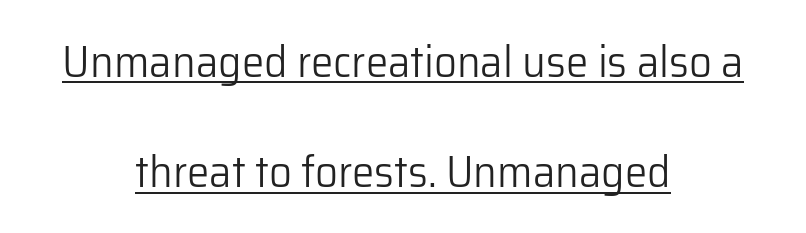
Caption: multi-line text, centered on the measure. Character widths vary here, with narrow letters taking less room than wide ones. A typesetter would call this zero additional tracking. Check the space under the baseline: a stroke is drawn there.
